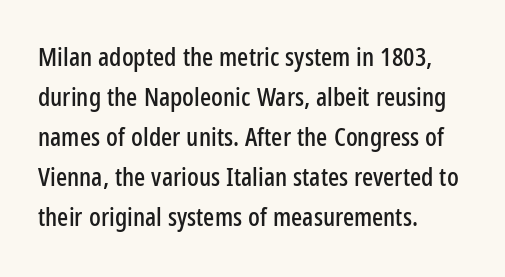
The image shows 26 px text type, upright; set left-aligned, normal line spacing (1.54x), normal letter spacing, not underlined.
